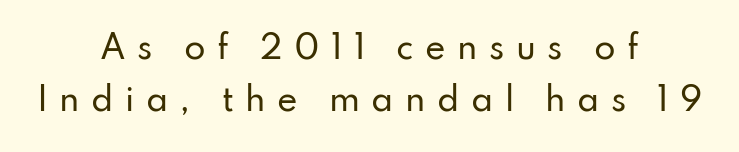
The vertical gap from one line to the next is medium. The lettering stays uniformly vertical, giving the passage a roman look. The strip under each line holds only bare page. Type style note: lacks serifs.
